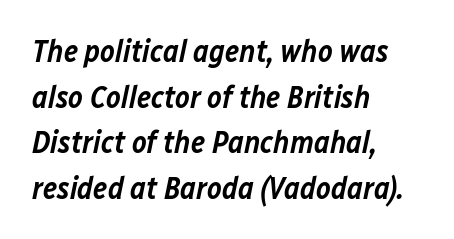
The image shows 31 px semibold type, italic (leaning right); set left-aligned, normal line spacing (1.47x), normal letter spacing, not underlined; low stroke contrast and a medium x-height.
